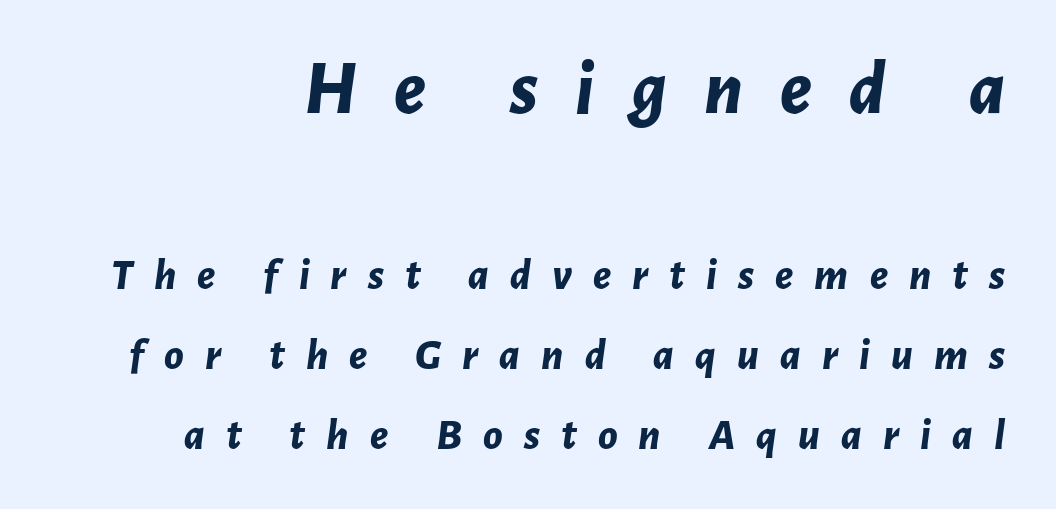
Q: Is the text bold? A: Yes.
Q: Is the text italic (slanted)? A: Yes, it leans right by about 7 degrees.
Q: Is the text underlined? A: No.
Q: Is the spacing between letters normal or unusually wide? A: Unusually wide.
Q: Which block of text is set in a larger size, the first (top) or the second (bottom)? A: The first (top) one.
Q: Width (condensed, normal, or wide)? A: Normal.
Q: Stroke contrast? A: Low.
Q: x-height? A: Medium.
Q: Monospaced? A: No.
